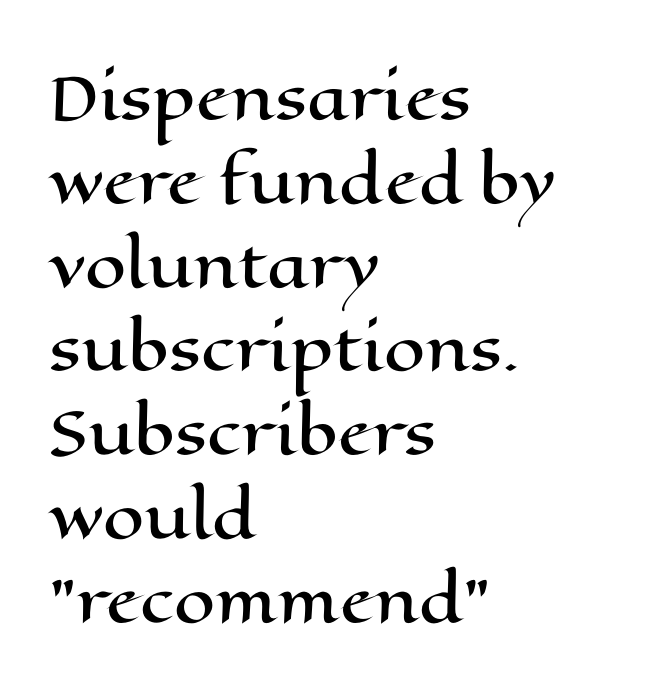
The image shows 59 px wide type, upright; set left-aligned, normal line spacing (1.42x), normal letter spacing, not underlined; high stroke contrast and a medium x-height.
